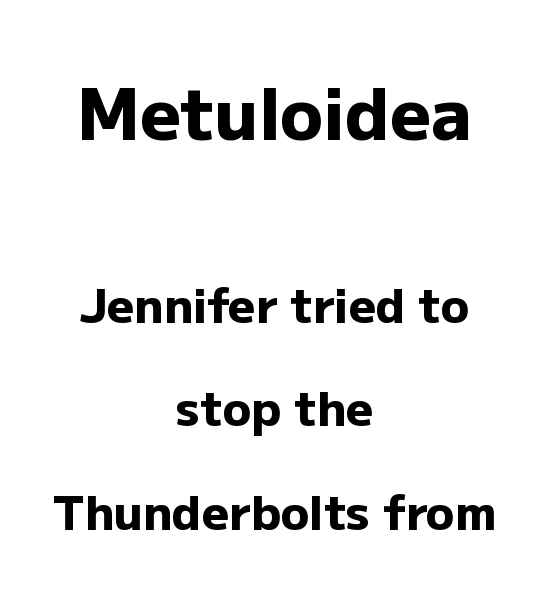
The image shows 71 px heavy sans-serif type, upright; set centered, loose line spacing (2.2x), normal letter spacing, not underlined; the first (top) block is 1.51x larger; low stroke contrast and a medium x-height.
